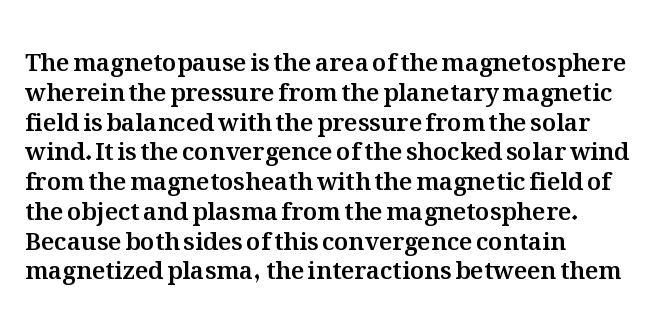
{"italic": "no", "underline": "no", "align": "left", "line_spacing_ratio": 1.24, "letter_spacing": "normal", "letter_spacing_em": 0.0, "glyph_px": 24}
